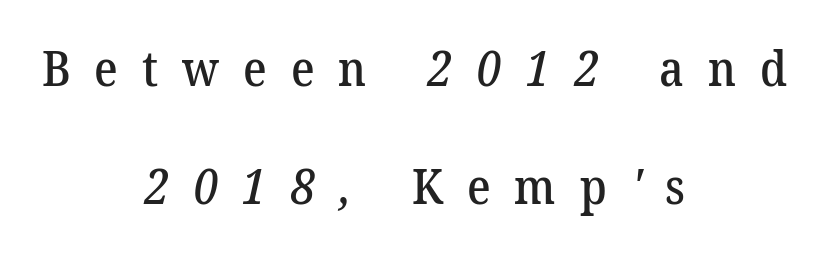
{"serif": "yes", "width": "normal", "stroke_contrast": "low", "x_height": "medium", "monospaced": "no", "underline": "no", "align": "center", "line_spacing": "loose", "line_spacing_ratio": 2.37, "letter_spacing": "wide", "letter_spacing_em": 0.48, "glyph_px": 50}
